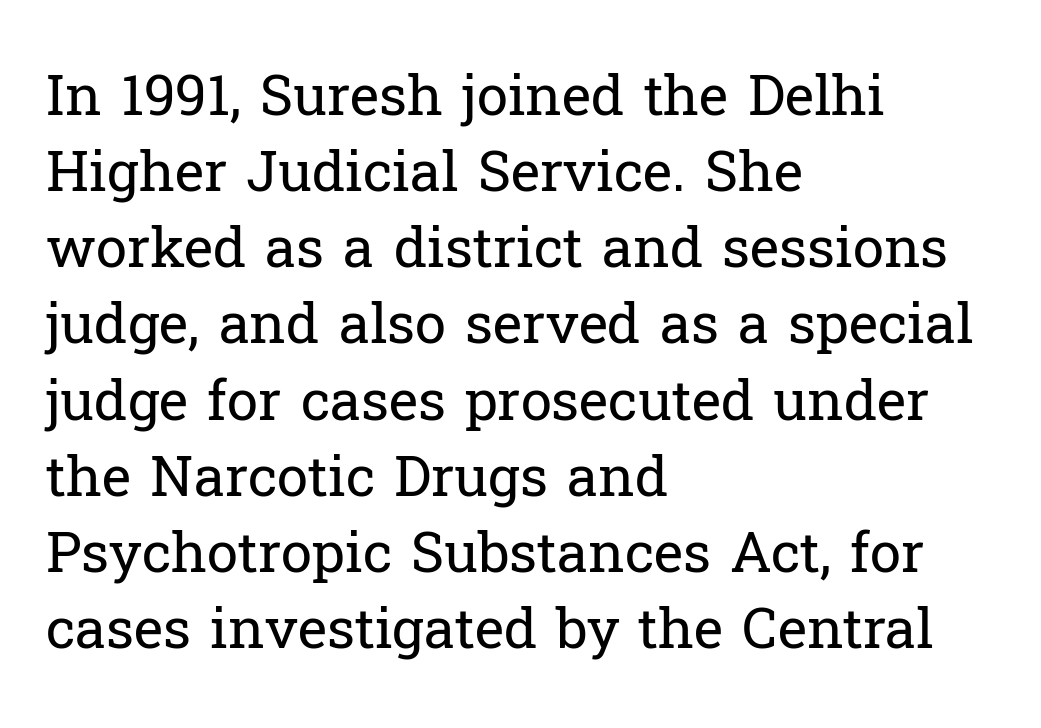
The letters advance in unequal steps, a hallmark of proportional type. These lines were composed using upright roman letters. The text block is weighted toward the left margin, trailing off unevenly rightward. Tracking here is standard; glyphs follow each other at the usual distance.
